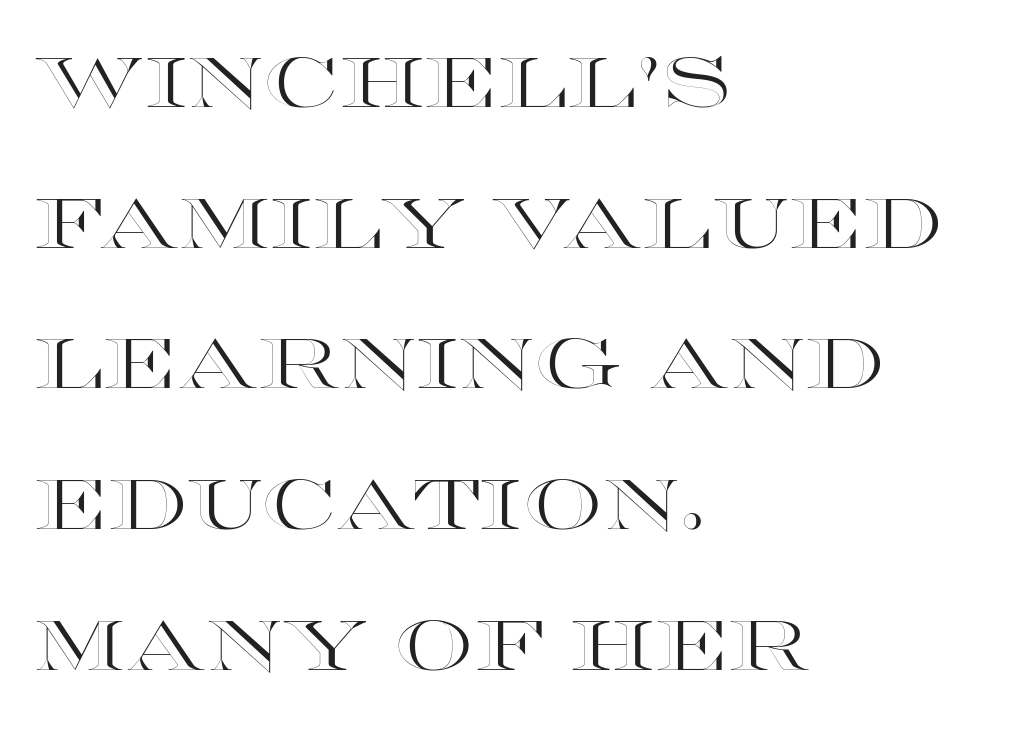
Just letters on the line, the space beneath them empty. Caption: standard tracking, unaltered. Airy leading. Note the varied advance widths — an 'i' is clearly narrower than an 'm'. Do the letters lean? They stand straight. The lines in this sample share a left origin and differ only in where they stop.
